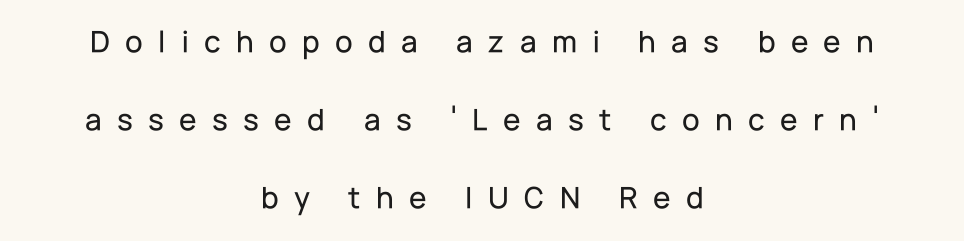
The image shows 32 px sans-serif type, upright; set centered, loose line spacing (2.44x), unusually wide letter spacing (+0.48 em), not underlined; low stroke contrast and a medium x-height.
